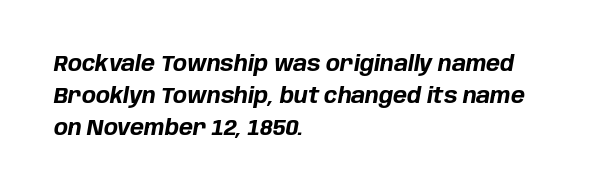
{"italic": "yes", "lean": "right", "slant_degrees": 10, "bold": "yes", "underline": "no", "align": "left", "line_spacing": "normal", "line_spacing_ratio": 1.53, "letter_spacing": "normal", "letter_spacing_em": 0.0, "glyph_px": 21}
